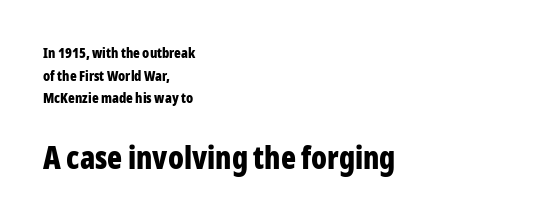
The image shows 31 px bold, condensed sans-serif type, upright; set left-aligned, normal line spacing (1.61x), normal letter spacing, not underlined; the second (bottom) block is 2.21x larger; low stroke contrast and a medium x-height.
